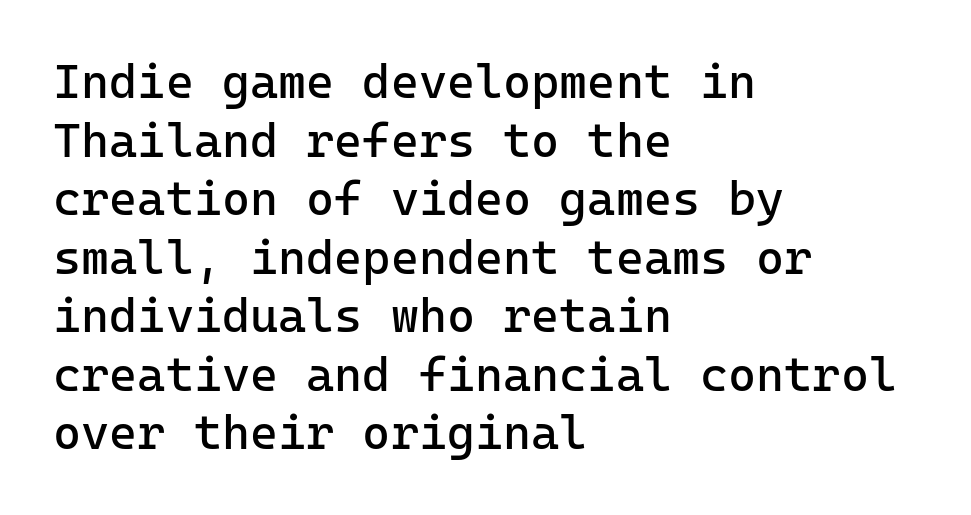
The image shows 48 px regular-weight sans-serif type, upright, monospaced; set left-aligned, line spacing 1.22x, normal letter spacing, not underlined; low stroke contrast and a medium x-height.
